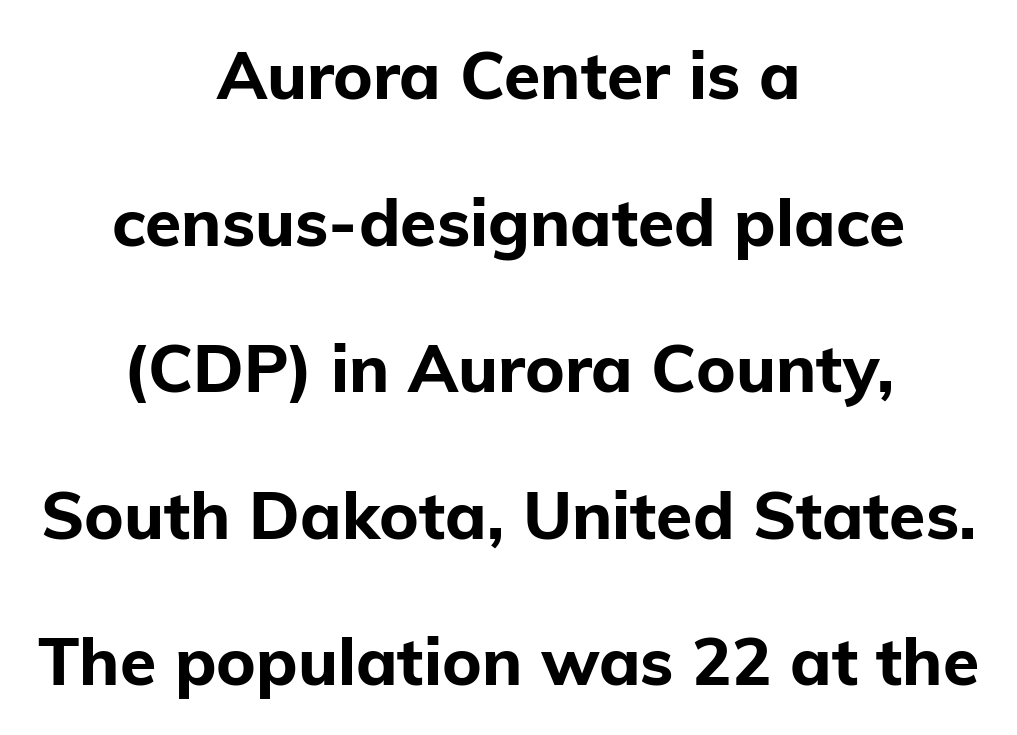
The rendering uses a bold face; every stroke is thick and dark. Style check: upright. Underlining? Definitely not there. Classification — sans serif. Looks like regular typesetting: each glyph gets only the width it needs. Every row of glyphs is offset so its center matches the block's center.
